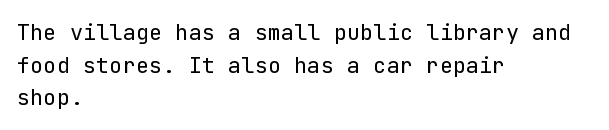
{"italic": "no", "bold": "no", "underline": "no", "align": "left", "line_spacing": "normal", "line_spacing_ratio": 1.48, "letter_spacing": "normal", "letter_spacing_em": 0.0, "glyph_px": 22}
